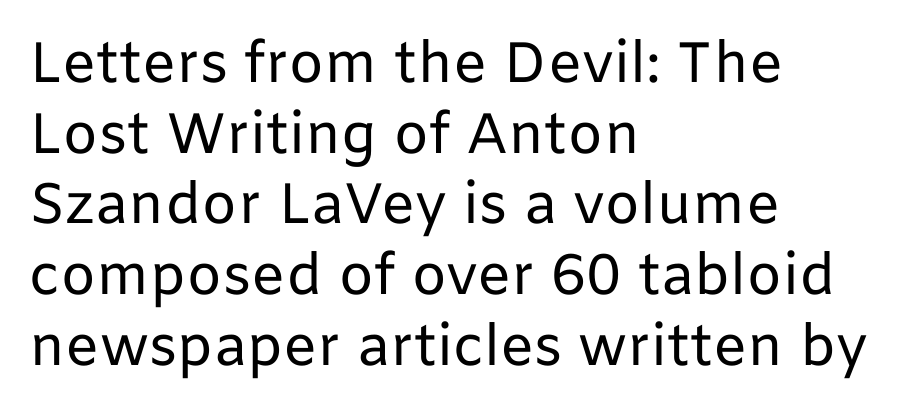
Q: Is the text bold? A: No.
Q: Is the text italic (slanted)? A: No, it is upright.
Q: Is the typeface a serif or a sans-serif typeface? A: Sans-serif.
Q: Is the text underlined? A: No.
Q: How is the paragraph aligned? A: Left-aligned.
Q: Is the spacing between letters normal or unusually wide? A: Normal.
Q: Width (condensed, normal, or wide)? A: Normal.
Q: Stroke contrast? A: Low.
Q: x-height? A: Medium.
Q: Monospaced? A: No.
